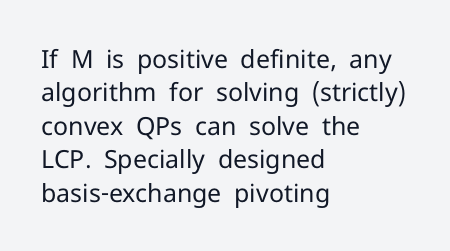
Notice how the stems are strictly vertical — no italics here. Clear beneath every line of the passage. Compared with typical paragraphs, the rows here are spaced about the same. The letters look calm and open, with moderate or lighter stems. Spacing between characters is what you'd get straight out of the box.
